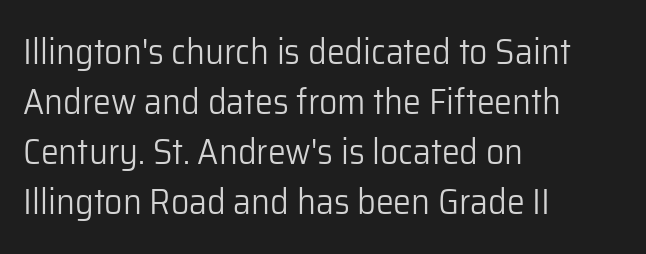
If you drew a ruler down the left edge, every line would touch it. The strip under each line holds only bare page. It's the straight-up-and-down kind of type. How are the letters spaced? Ordinarily, with no added tracking. Look at the bottom of the vertical strokes: they stop flat, with no serifs.
